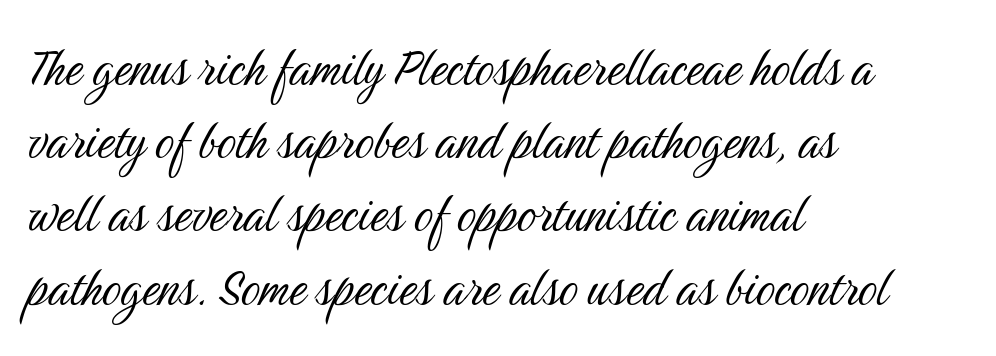
Inter-character spacing is left at the font's built-in metrics. Vertical stems look standard width or narrower in stroke. The baseline area is clear.
